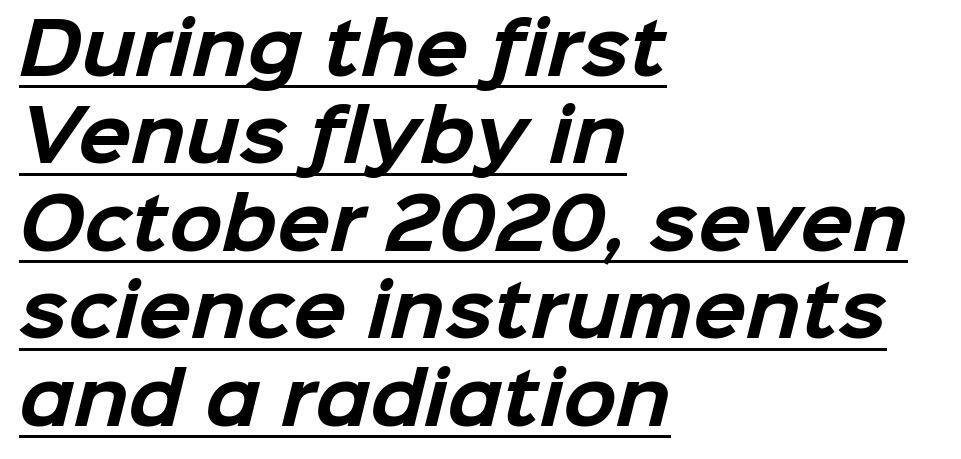
{"serif": "no", "bold": "yes", "weight": "bold", "width": "normal", "stroke_contrast": "low", "x_height": "medium", "monospaced": "no", "underline": "yes", "align": "left", "line_spacing": "normal", "line_spacing_ratio": 1.25, "letter_spacing": "normal", "letter_spacing_em": 0.0, "glyph_px": 70}
